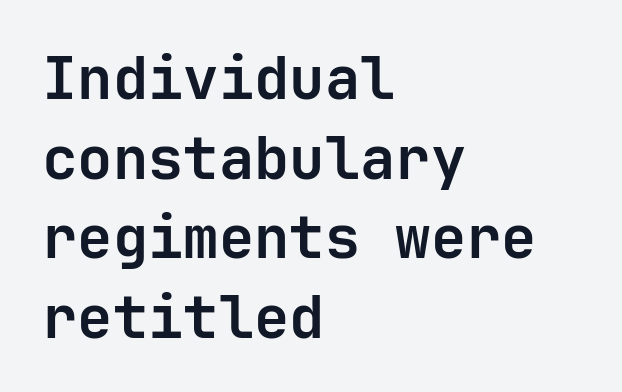
The image shows 59 px semibold sans-serif type, upright; set left-aligned, normal line spacing (1.35x), normal letter spacing, not underlined; low stroke contrast and a medium x-height.
